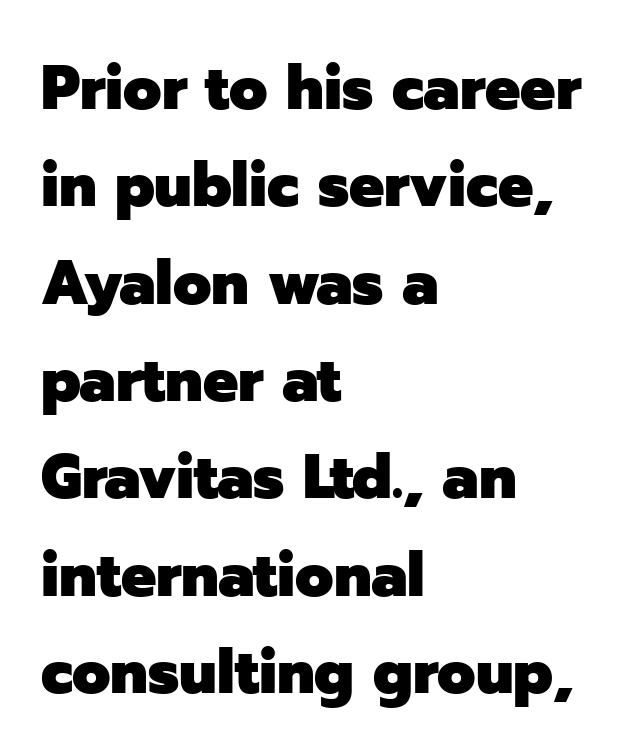
Upright lettering throughout. The paragraph has a hard left edge and a soft right edge. Has an underline been added? It has not. Heavy, bold letterforms. Grotesque or geometric, the face here clearly has no serifs. Short note: letters normally spaced.
